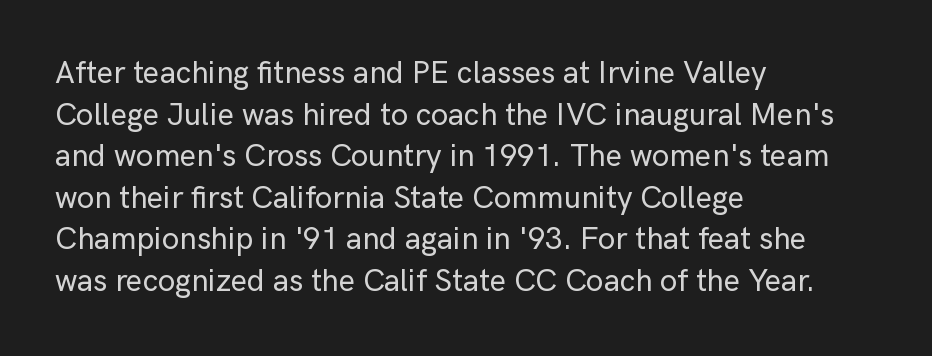
{"serif": "no", "italic": "no", "width": "normal", "stroke_contrast": "low", "x_height": "medium", "monospaced": "no", "underline": "no", "align": "left", "line_spacing": "normal", "line_spacing_ratio": 1.34, "letter_spacing": "normal", "letter_spacing_em": 0.0, "glyph_px": 31}
